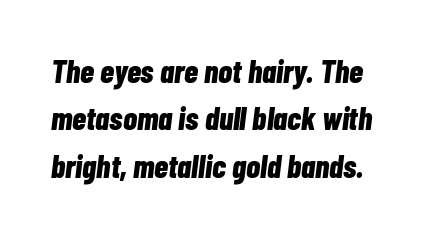
The typography opts for an oblique posture over an upright one. The rendering uses natural spacing where letterforms have individual widths. Tracking value appears to be zero — textbook default spacing. Underline: absent. In terms of leading, this rendering sits right in the middle.
